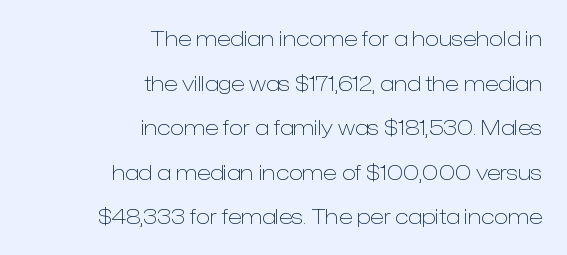
The image shows 21 px text type, upright; set right-aligned, loose line spacing (2.12x), normal letter spacing, not underlined.
